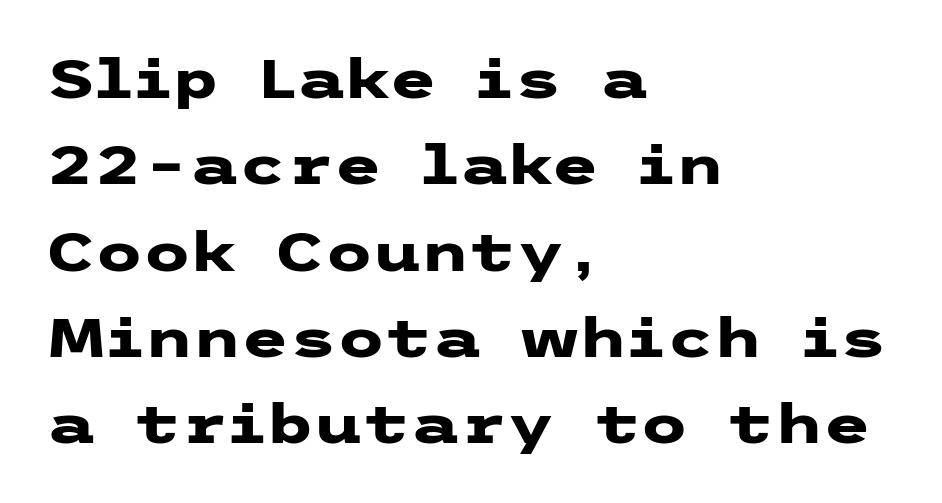
{"serif": "no", "italic": "no", "bold": "yes", "weight": "heavy", "width": "wide", "stroke_contrast": "low", "x_height": "medium", "underline": "no", "align": "left", "line_spacing": "normal", "line_spacing_ratio": 1.57, "letter_spacing": "normal", "letter_spacing_em": 0.0, "glyph_px": 55}
